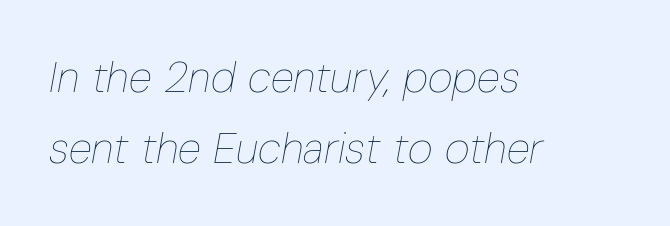
The words here are not underlined. A student would call this left alignment; a typographer would say flush left, rag right. The letterforms sit shoulder to shoulder at normal distance. Counters stay open thanks to moderate or lighter strokes. The passage shown is typed in a proportional face where columns would drift. The axis of the letterforms is tilted away from vertical.
